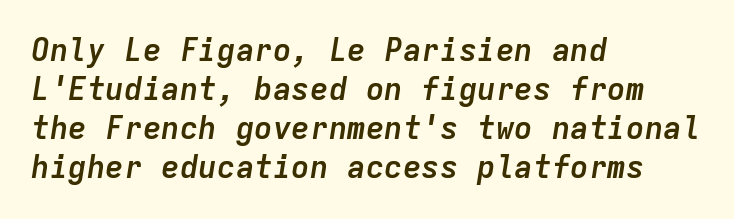
The image shows 31 px semibold type, italic (leaning right), monospaced; set left-aligned, normal line spacing (1.26x), normal letter spacing, not underlined; low stroke contrast and a medium x-height.
